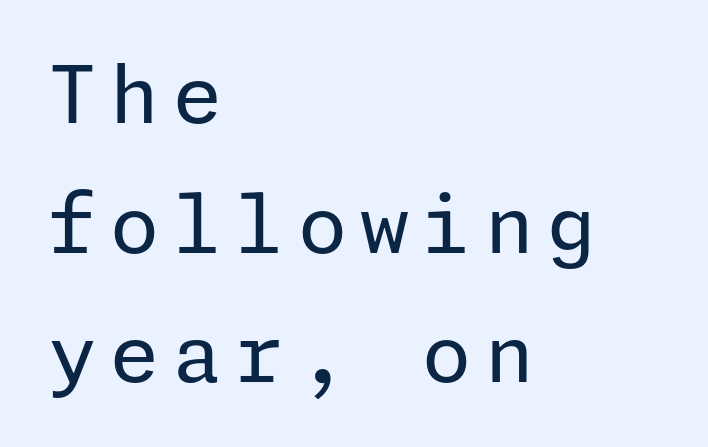
Q: Is the text bold? A: No.
Q: Is the text italic (slanted)? A: No, it is upright.
Q: Is the typeface a serif or a sans-serif typeface? A: Sans-serif.
Q: Is the text underlined? A: No.
Q: How is the paragraph aligned? A: Left-aligned.
Q: Is the spacing between lines tight, normal or loose? A: Normal.
Q: Width (condensed, normal, or wide)? A: Normal.
Q: Stroke contrast? A: Low.
Q: x-height? A: Medium.
